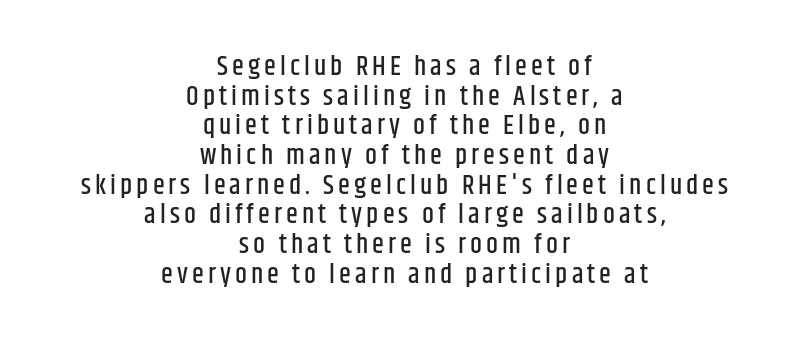
{"italic": "no", "underline": "no", "align": "center", "line_spacing": "tight", "line_spacing_ratio": 1.1, "glyph_px": 27}
